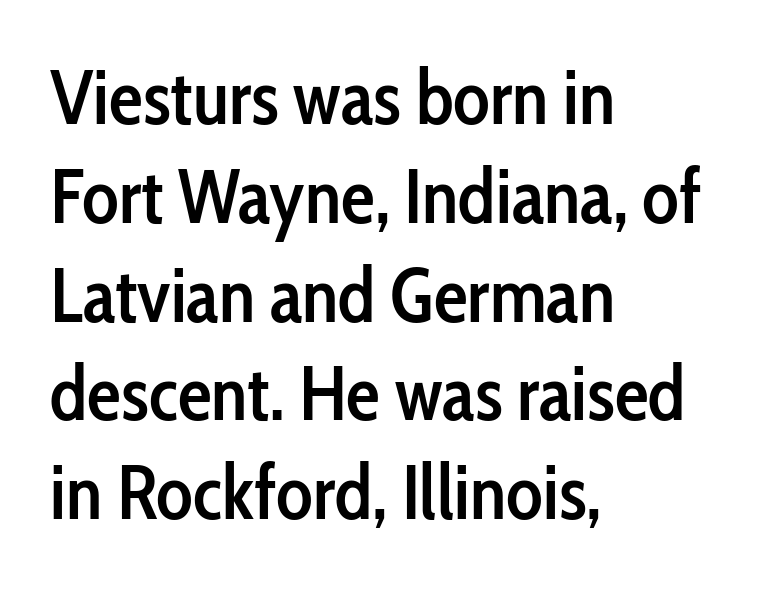
Q: Is the text bold? A: Semi-bold.
Q: Is the text italic (slanted)? A: No, it is upright.
Q: Is the typeface a serif or a sans-serif typeface? A: Sans-serif.
Q: Is the text underlined? A: No.
Q: How is the paragraph aligned? A: Left-aligned.
Q: Is the spacing between letters normal or unusually wide? A: Normal.
Q: Is the spacing between lines tight, normal or loose? A: Normal.
Q: Width (condensed, normal, or wide)? A: Condensed.
Q: Stroke contrast? A: Low.
Q: x-height? A: Medium.
Q: Monospaced? A: No.
